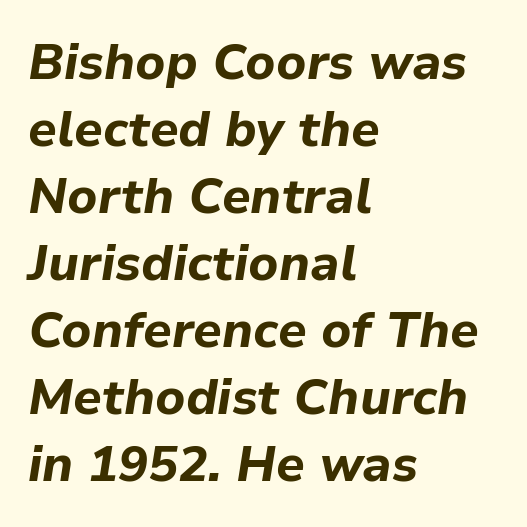
Q: Is the text bold? A: Yes.
Q: Is the text italic (slanted)? A: Yes, it leans right by about 9 degrees.
Q: Is the text underlined? A: No.
Q: How is the paragraph aligned? A: Left-aligned.
Q: Is the spacing between letters normal or unusually wide? A: Normal.
Q: Is the spacing between lines tight, normal or loose? A: Normal.
Q: Width (condensed, normal, or wide)? A: Normal.
Q: Stroke contrast? A: Low.
Q: x-height? A: Medium.
Q: Monospaced? A: No.
